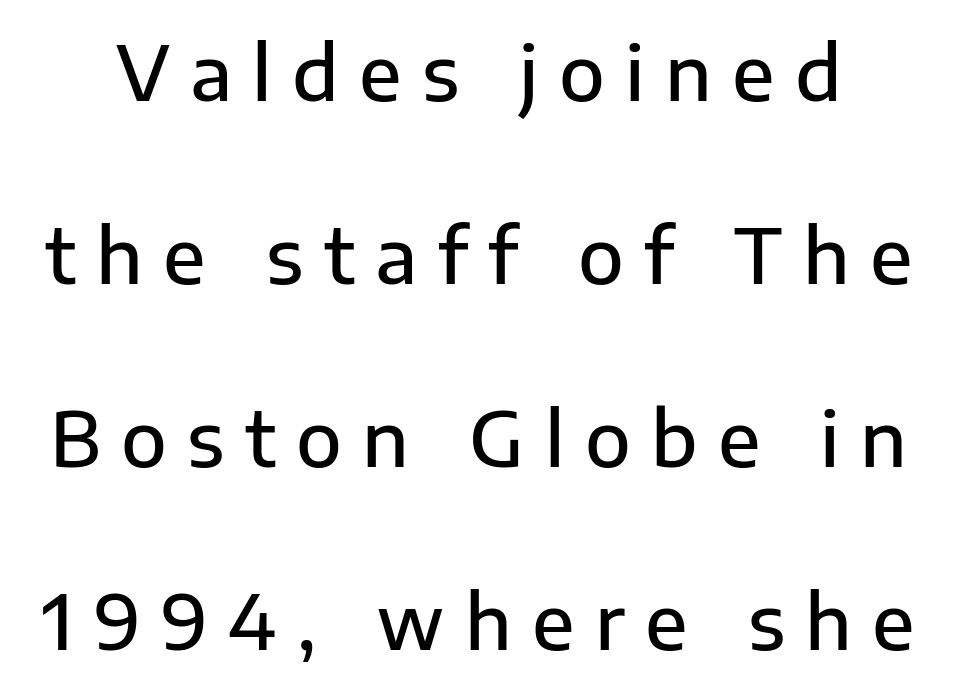
{"serif": "no", "italic": "no", "bold": "semi", "weight": "semibold", "width": "normal", "stroke_contrast": "low", "x_height": "medium", "monospaced": "no", "underline": "no", "line_spacing": "loose", "line_spacing_ratio": 2.44, "letter_spacing": "wide", "letter_spacing_em": 0.27, "glyph_px": 75}
